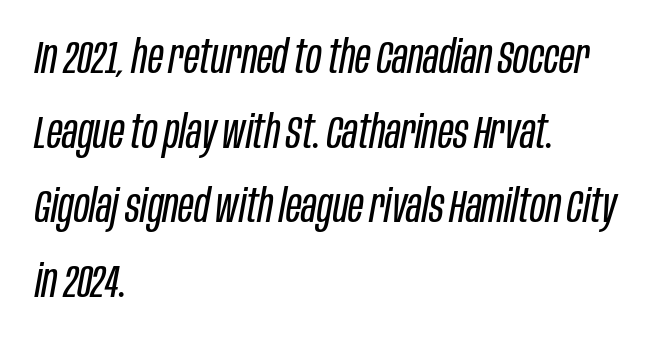
Q: Is the text bold? A: No.
Q: Is the text italic (slanted)? A: Yes, it leans right by about 10 degrees.
Q: Is the text underlined? A: No.
Q: How is the paragraph aligned? A: Left-aligned.
Q: Is the spacing between letters normal or unusually wide? A: Normal.
Q: Is the spacing between lines tight, normal or loose? A: Normal.
Q: Width (condensed, normal, or wide)? A: Condensed.
Q: Stroke contrast? A: Low.
Q: x-height? A: Large.
Q: Monospaced? A: No.
